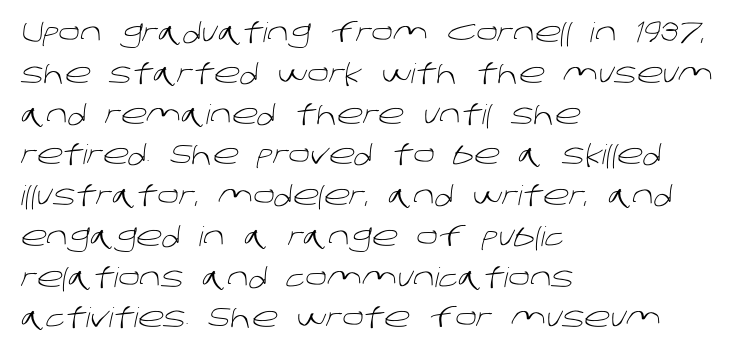
{"bold": "no", "underline": "no", "align": "left", "line_spacing": "normal", "line_spacing_ratio": 1.51, "letter_spacing": "normal", "letter_spacing_em": 0.0, "glyph_px": 27}
